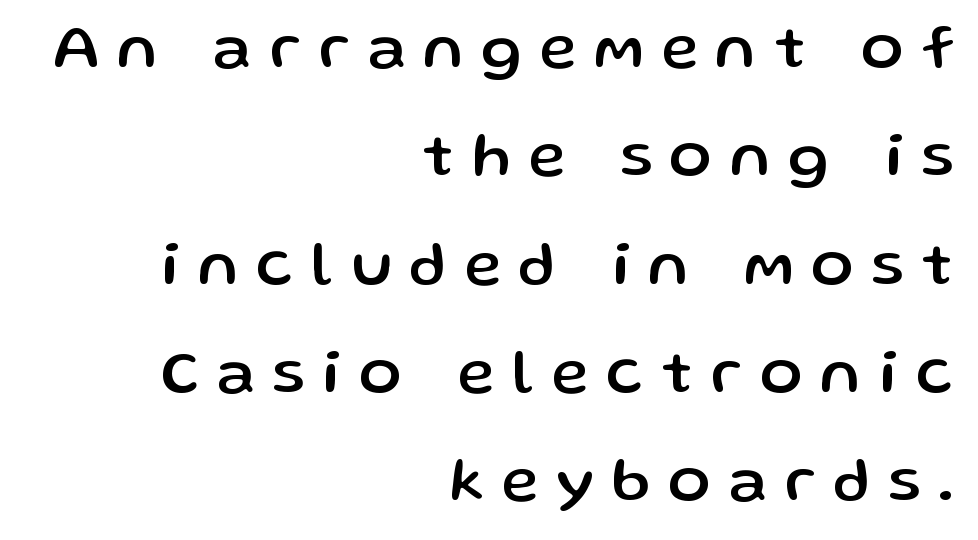
Q: Is the text italic (slanted)? A: No, it is upright.
Q: Is the typeface a serif or a sans-serif typeface? A: Sans-serif.
Q: Is the text underlined? A: No.
Q: How is the paragraph aligned? A: Right-aligned.
Q: Is the spacing between letters normal or unusually wide? A: Unusually wide.
Q: Width (condensed, normal, or wide)? A: Normal.
Q: Stroke contrast? A: Low.
Q: x-height? A: Medium.
Q: Monospaced? A: No.
